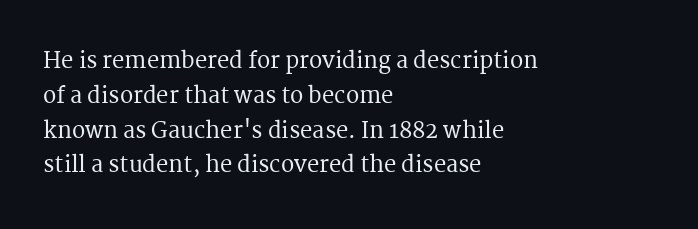
{"italic": "no", "underline": "no", "align": "left", "line_spacing": "normal", "line_spacing_ratio": 1.58, "letter_spacing": "normal", "letter_spacing_em": 0.0, "glyph_px": 22}
